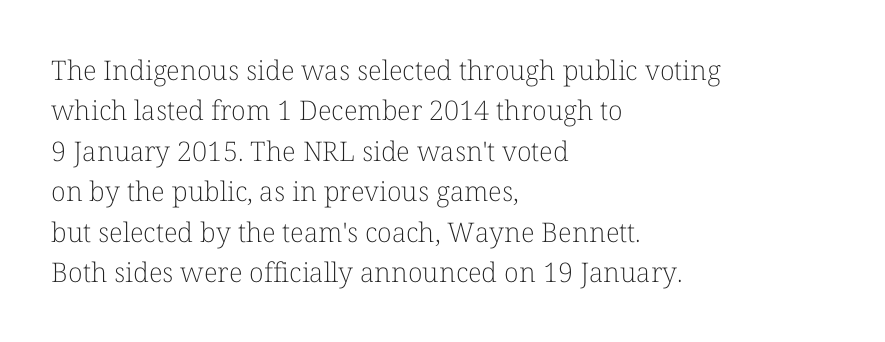
The passage shown stacks its lines at a standard gap. Students, note that the glyphs here touch the page at normal intervals. This reads as an unemphasized weight, regular at the heaviest. Typeset ragged right — the left edge is the straight one. No italicization has been applied; the sample stays upright.
